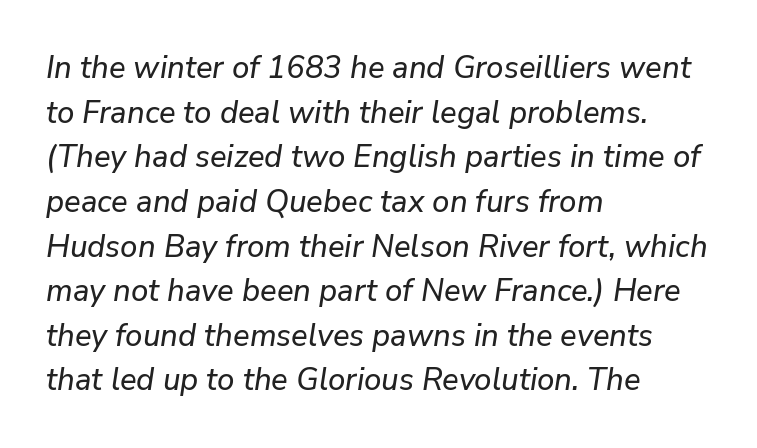
Q: Is the text italic (slanted)? A: Yes, it leans right by about 9 degrees.
Q: Is the text underlined? A: No.
Q: How is the paragraph aligned? A: Left-aligned.
Q: Is the spacing between letters normal or unusually wide? A: Normal.
Q: Is the spacing between lines tight, normal or loose? A: Normal.
Q: Width (condensed, normal, or wide)? A: Normal.
Q: Stroke contrast? A: Low.
Q: x-height? A: Medium.
Q: Monospaced? A: No.
